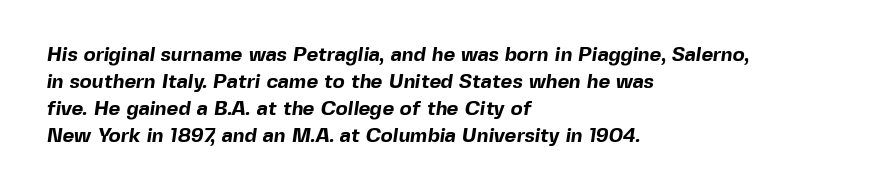
The image shows 20 px bold type; set left-aligned, normal line spacing (1.35x), normal letter spacing, not underlined.
